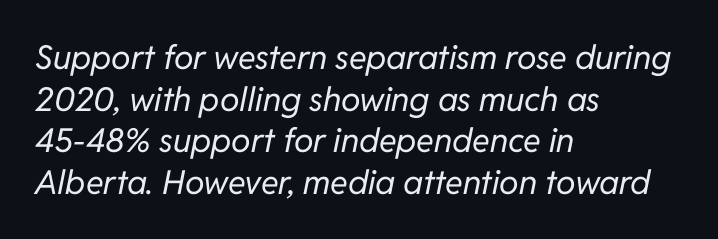
The image shows 33 px regular-weight type, italic (leaning right); set left-aligned, normal line spacing (1.26x), normal letter spacing, not underlined; low stroke contrast and a medium x-height.
